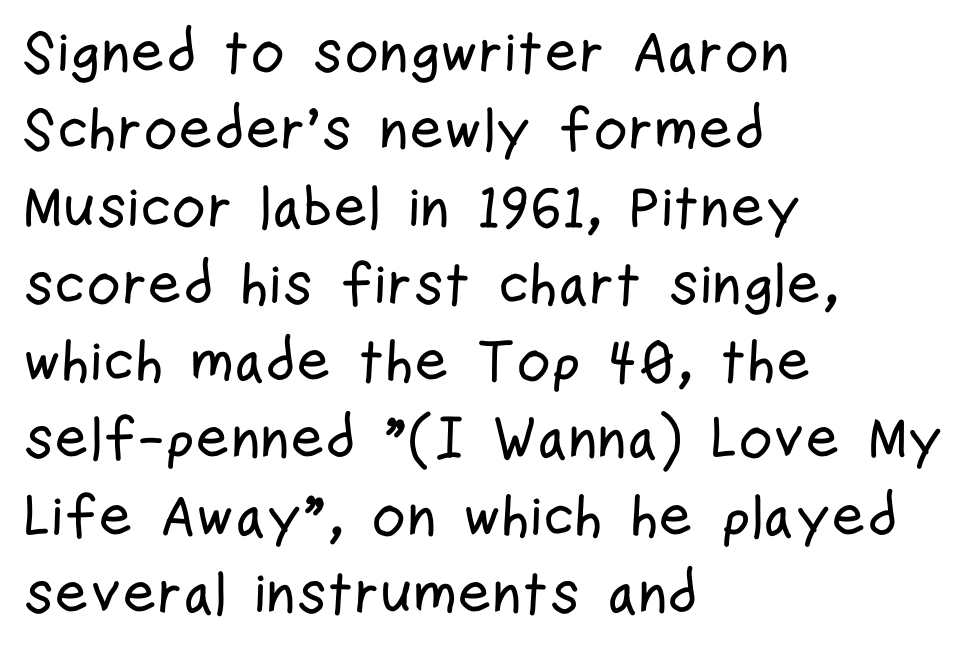
{"serif": "no", "italic": "no", "width": "condensed", "stroke_contrast": "low", "x_height": "medium", "monospaced": "no", "underline": "no", "align": "left", "line_spacing": "normal", "line_spacing_ratio": 1.31, "letter_spacing": "normal", "letter_spacing_em": 0.0, "glyph_px": 59}
